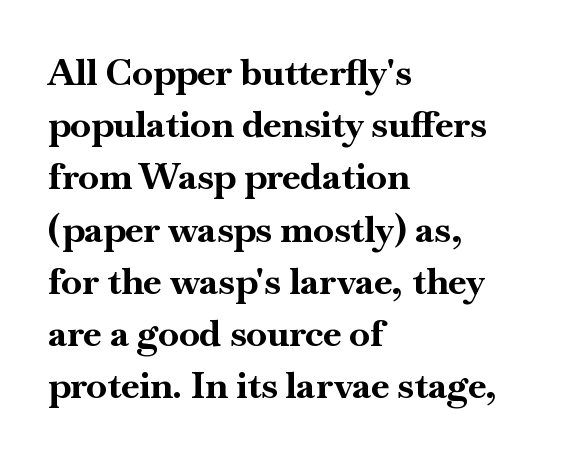
The image shows 37 px bold serif type, upright; set left-aligned, normal line spacing (1.41x), normal letter spacing, not underlined; high stroke contrast and a small x-height.
